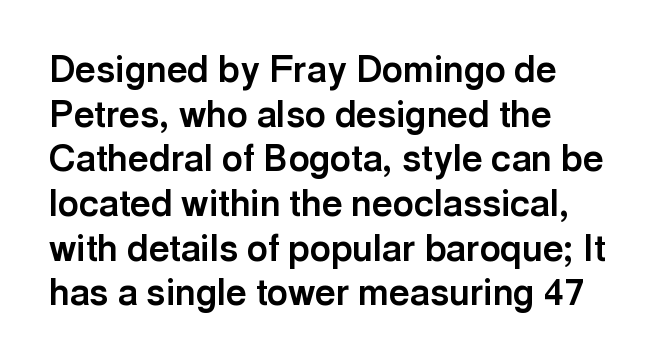
The image shows 36 px bold sans-serif type, upright; set left-aligned, line spacing 1.24x, normal letter spacing, not underlined; a medium x-height.
